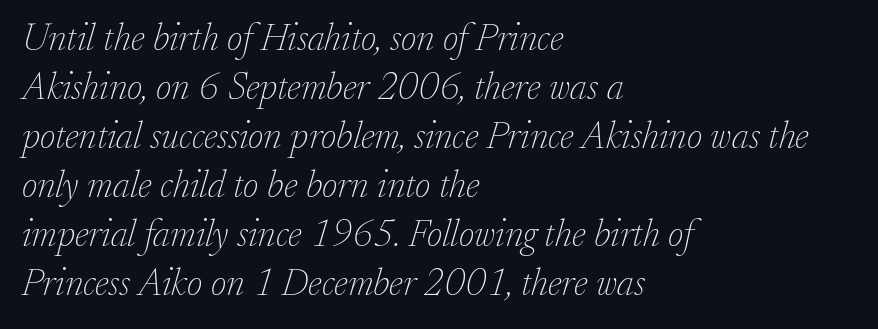
Compared with ordinary roman type, these characters are visibly tilted. The text was rendered using a seriffed face with decorative stroke endings. The paragraph has a hard left edge and a soft right edge. No extra tracking has been applied to these lines.
